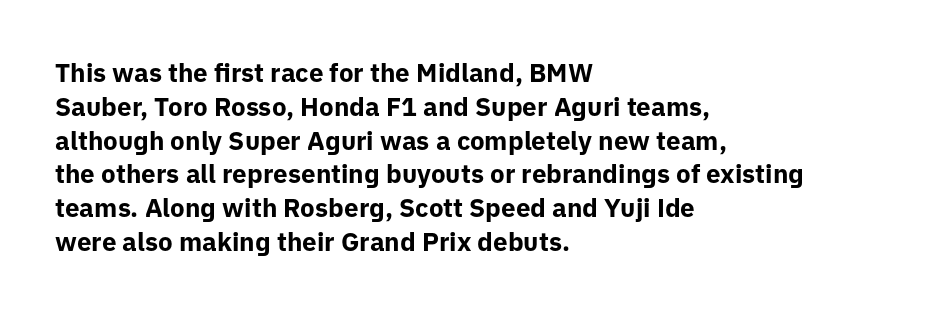
Q: Is the text bold? A: Yes.
Q: Is the text italic (slanted)? A: No, it is upright.
Q: Is the text underlined? A: No.
Q: How is the paragraph aligned? A: Left-aligned.
Q: Is the spacing between letters normal or unusually wide? A: Normal.
Q: Is the spacing between lines tight, normal or loose? A: Normal.
